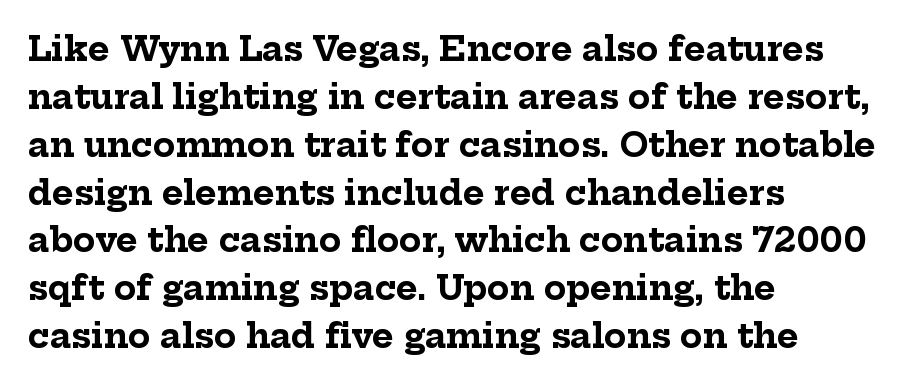
The image shows 33 px bold serif type, upright; set left-aligned, normal line spacing (1.45x), normal letter spacing, not underlined; low stroke contrast and a medium x-height.
